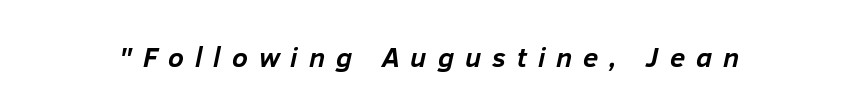
Q: Is the text bold? A: Yes.
Q: Is the text italic (slanted)? A: Yes, it leans right by about 12 degrees.
Q: Is the text underlined? A: No.
Q: Is the spacing between letters normal or unusually wide? A: Unusually wide.
Q: Width (condensed, normal, or wide)? A: Normal.
Q: Stroke contrast? A: Low.
Q: x-height? A: Medium.
Q: Monospaced? A: No.
